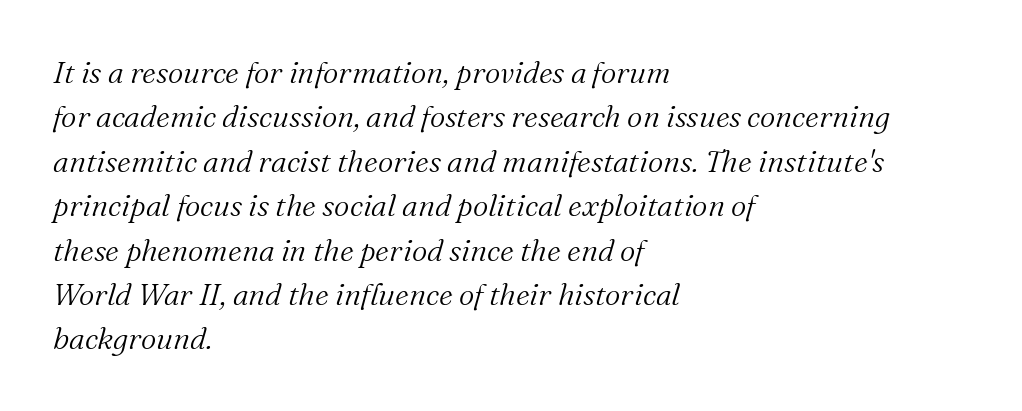
{"serif": "yes", "italic": "yes", "lean": "right", "slant_degrees": 16, "bold": "no", "weight": "light", "width": "normal", "stroke_contrast": "medium", "x_height": "medium", "monospaced": "no", "underline": "no", "align": "left", "line_spacing": "normal", "line_spacing_ratio": 1.48, "letter_spacing": "normal", "letter_spacing_em": 0.0, "glyph_px": 30}
